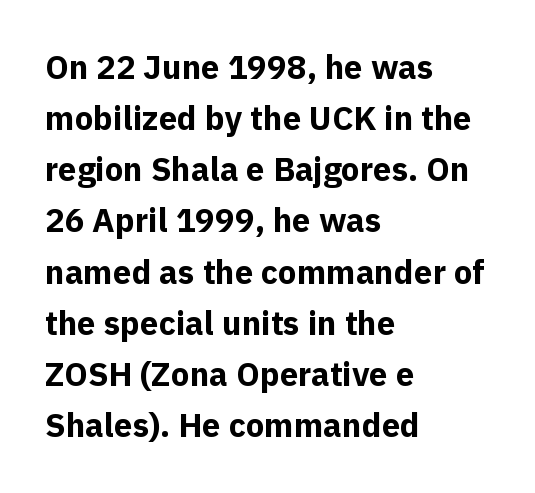
The image shows 33 px bold sans-serif type, upright; set left-aligned, normal line spacing (1.55x), normal letter spacing, not underlined; a medium x-height.
